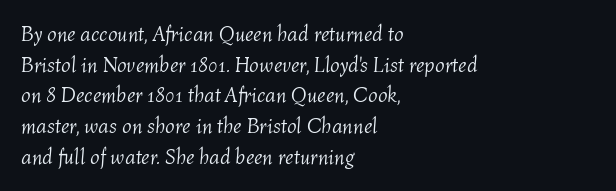
The image shows 21 px text type, italic (leaning right); set left-aligned, normal line spacing (1.46x), normal letter spacing, not underlined.
